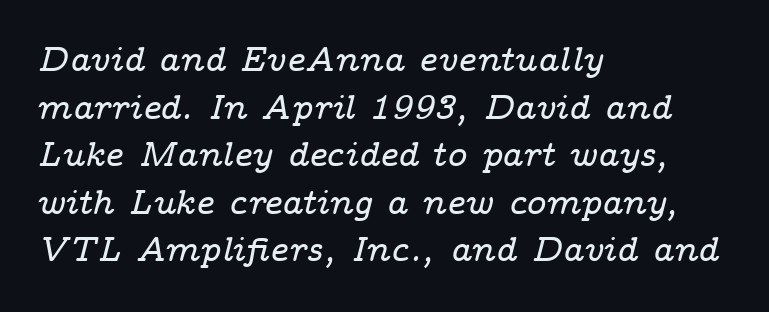
{"serif": "yes", "italic": "yes", "lean": "right", "slant_degrees": 14, "width": "wide", "stroke_contrast": "low", "x_height": "medium", "monospaced": "no", "underline": "no", "align": "left", "line_spacing": "normal", "line_spacing_ratio": 1.4, "letter_spacing": "normal", "letter_spacing_em": 0.0, "glyph_px": 34}
